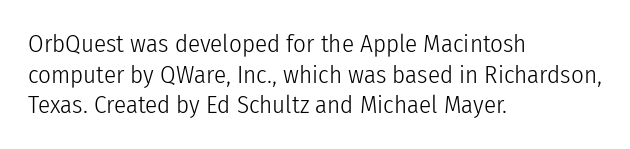
The letters look calm and open, with moderate or lighter stems. Descenders are the only things crossing below the line. Left-aligned paragraph, ragged on the right. Short note: letters normally spaced.
